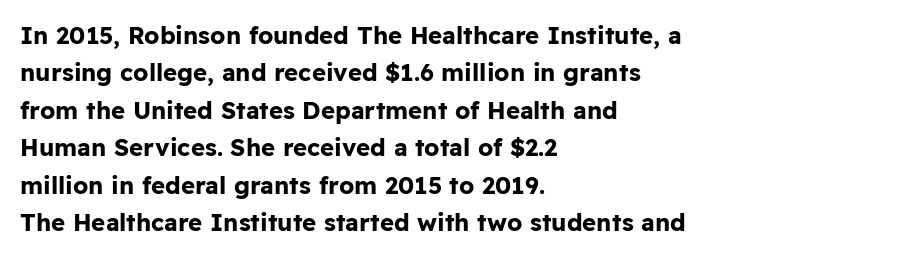
Underline: absent. Strokes here are thick enough to call this a true bold. This block has exactly the height ordinary leading produces. Standard letterfit; no display-style spreading of the glyphs. The lines are quadded left.
